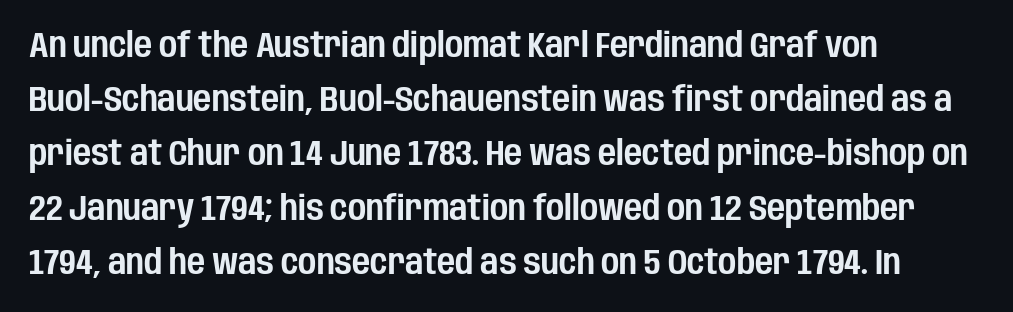
The image shows 35 px condensed sans-serif type, upright; set left-aligned, normal line spacing (1.55x), normal letter spacing, not underlined; low stroke contrast and a large x-height.
